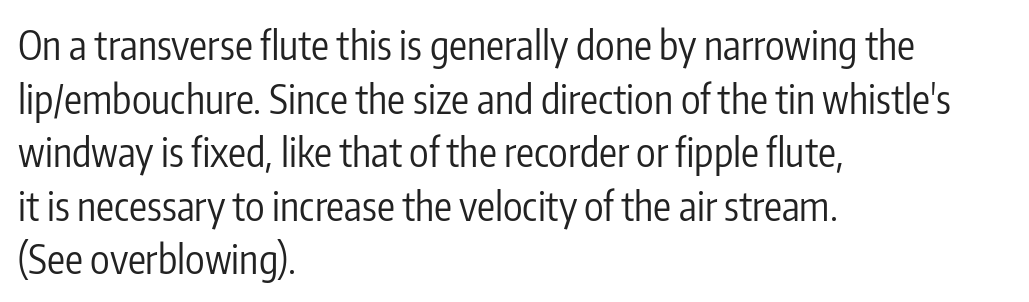
Q: Is the text bold? A: No.
Q: Is the text italic (slanted)? A: No, it is upright.
Q: Is the typeface a serif or a sans-serif typeface? A: Sans-serif.
Q: Is the text underlined? A: No.
Q: How is the paragraph aligned? A: Left-aligned.
Q: Is the spacing between letters normal or unusually wide? A: Normal.
Q: Is the spacing between lines tight, normal or loose? A: Normal.
Q: Width (condensed, normal, or wide)? A: Condensed.
Q: Stroke contrast? A: Low.
Q: x-height? A: Medium.
Q: Monospaced? A: No.
